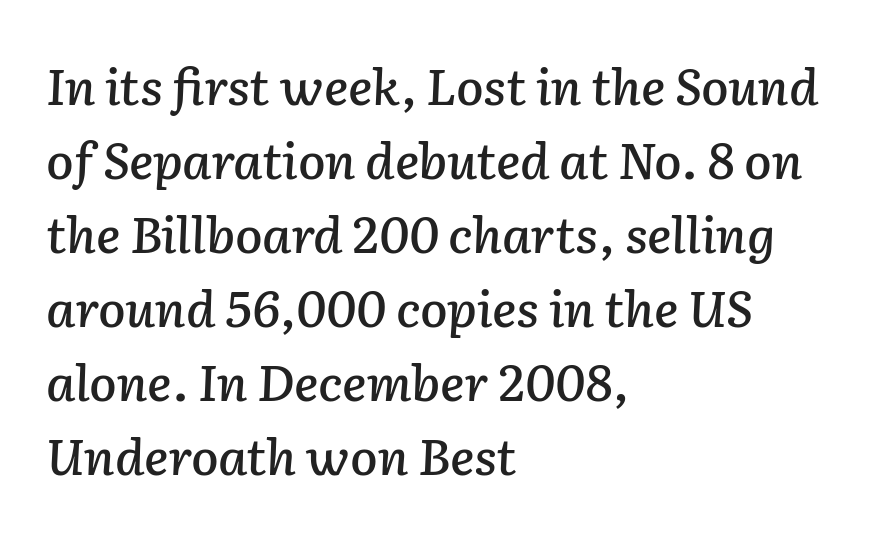
{"italic": "yes", "lean": "right", "slant_degrees": 2, "width": "normal", "stroke_contrast": "low", "x_height": "medium", "monospaced": "no", "underline": "no", "align": "left", "line_spacing": "normal", "line_spacing_ratio": 1.48, "letter_spacing": "normal", "letter_spacing_em": 0.0, "glyph_px": 50}
